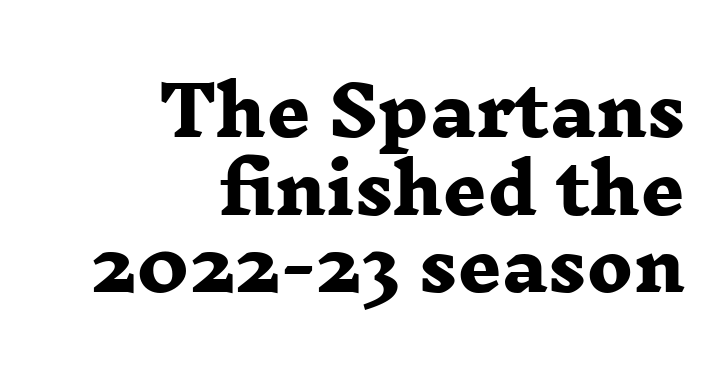
The image shows 68 px heavy, wide serif type; set right-aligned, tight line spacing (1.14x), normal letter spacing, not underlined; low stroke contrast and a medium x-height.
